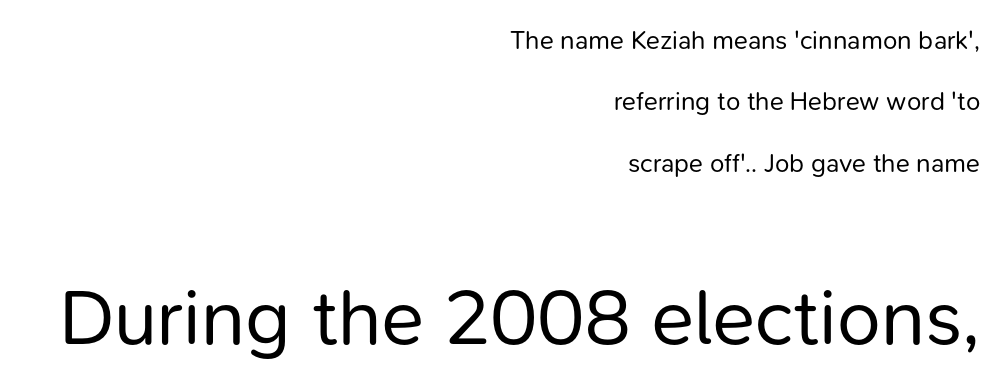
The image shows 79 px regular-weight sans-serif type, upright; set right-aligned, loose line spacing (2.36x), normal letter spacing, not underlined; the second (bottom) block is 3.04x larger; low stroke contrast and a medium x-height.
